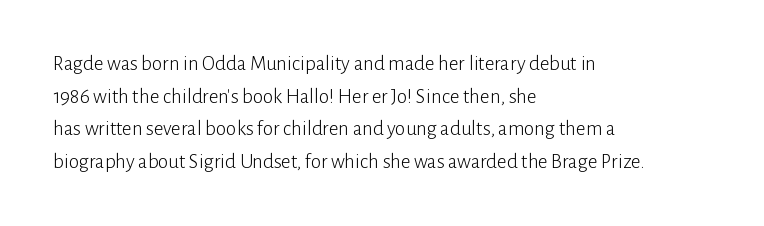
The axis of the letterforms is exactly vertical. Here the glyphs are tracked normally, forming tight word shapes. Descenders hang freely into open space. Line beginnings align vertically; line endings do not. The rows are spaced the way most documents space them.
